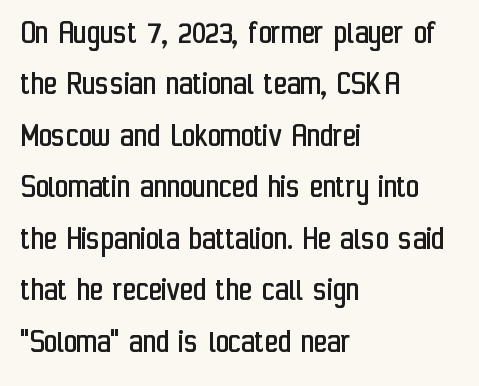
Standard letterfit; no display-style spreading of the glyphs. It's the straight-up-and-down kind of type. Serifs: no, the terminals of the letterforms are clean. Does the copy run flush right? No — it runs flush left.
